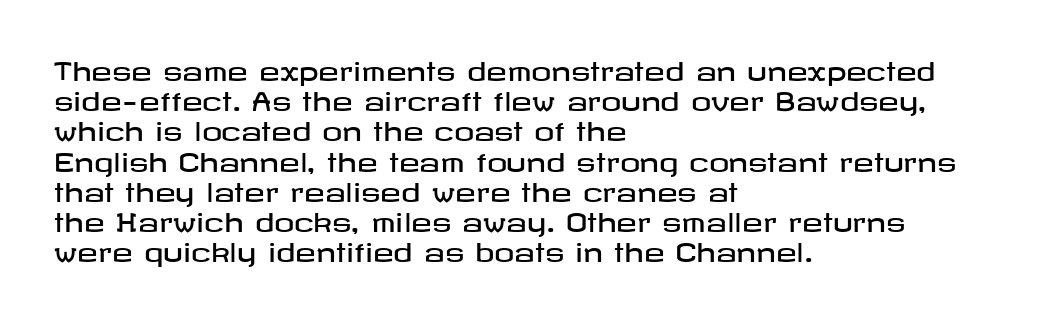
Standard letterfit; no display-style spreading of the glyphs. A typesetter would mark this as roman, not italic. Does the copy run flush right? No — it runs flush left. Words float on clear page, feet unadorned.
